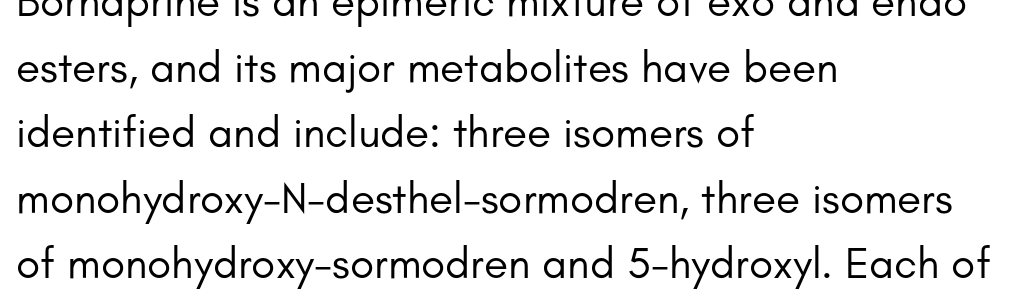
Q: Is the text bold? A: No.
Q: Is the text italic (slanted)? A: No, it is upright.
Q: Is the typeface a serif or a sans-serif typeface? A: Sans-serif.
Q: Is the text underlined? A: No.
Q: How is the paragraph aligned? A: Left-aligned.
Q: Is the spacing between letters normal or unusually wide? A: Normal.
Q: Is the spacing between lines tight, normal or loose? A: Normal.
Q: Width (condensed, normal, or wide)? A: Normal.
Q: Stroke contrast? A: Low.
Q: x-height? A: Small.
Q: Monospaced? A: No.
